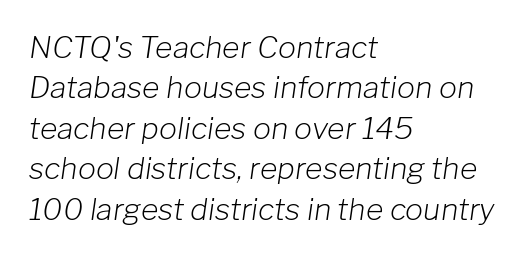
The image shows 30 px light type, italic (leaning right); set left-aligned, normal line spacing (1.35x), normal letter spacing, not underlined; low stroke contrast and a medium x-height.
